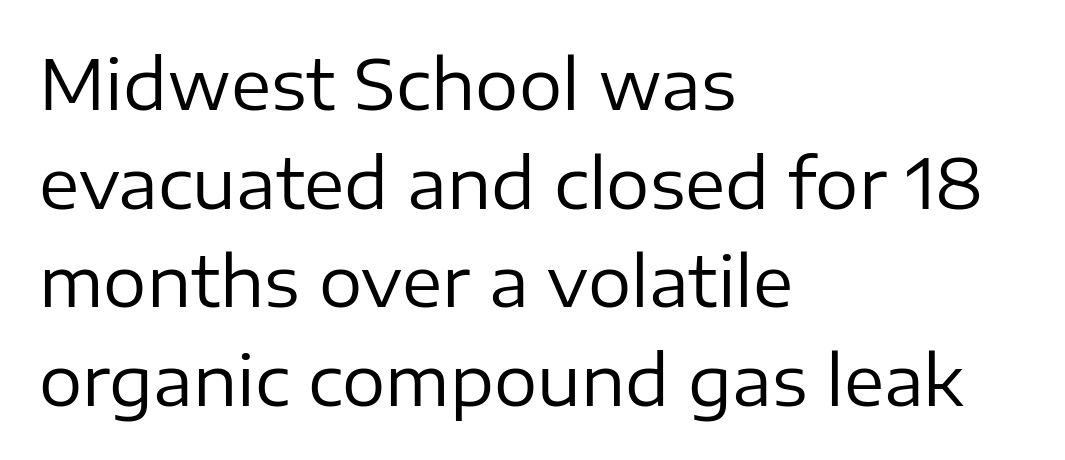
The image shows 68 px regular-weight sans-serif type, upright; set left-aligned, normal line spacing (1.45x), normal letter spacing, not underlined; low stroke contrast and a medium x-height.
